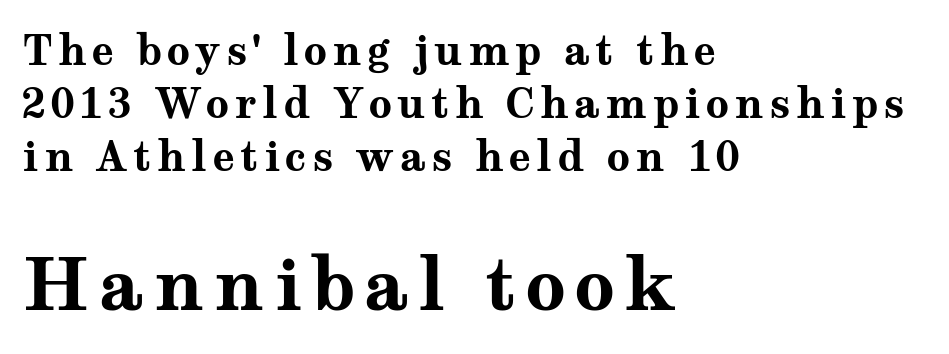
Q: Is the text bold? A: Yes.
Q: Is the text italic (slanted)? A: No, it is upright.
Q: Is the typeface a serif or a sans-serif typeface? A: Serif.
Q: Is the text underlined? A: No.
Q: How is the paragraph aligned? A: Left-aligned.
Q: Is the spacing between lines tight, normal or loose? A: Normal.
Q: Which block of text is set in a larger size, the first (top) or the second (bottom)? A: The second (bottom) one.
Q: Width (condensed, normal, or wide)? A: Wide.
Q: Stroke contrast? A: Medium.
Q: x-height? A: Medium.
Q: Monospaced? A: No.
